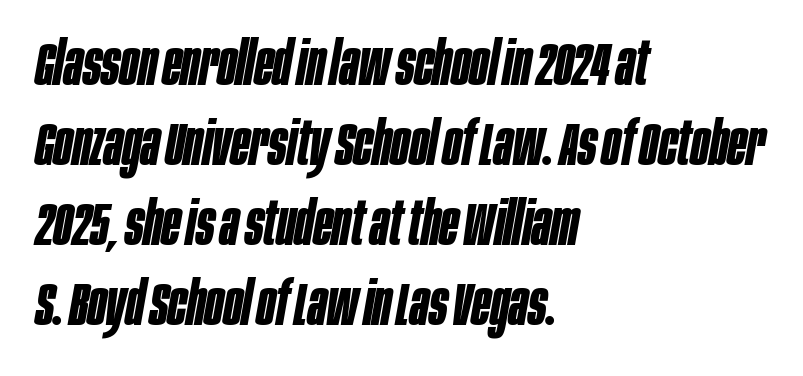
A typesetter would call this proportional, since set widths differ per character. Weight: bold. The text block is weighted toward the left margin, trailing off unevenly rightward. Posture: slanted. Decoration check: the copy has no underline. The vertical gap from one line to the next is medium.
